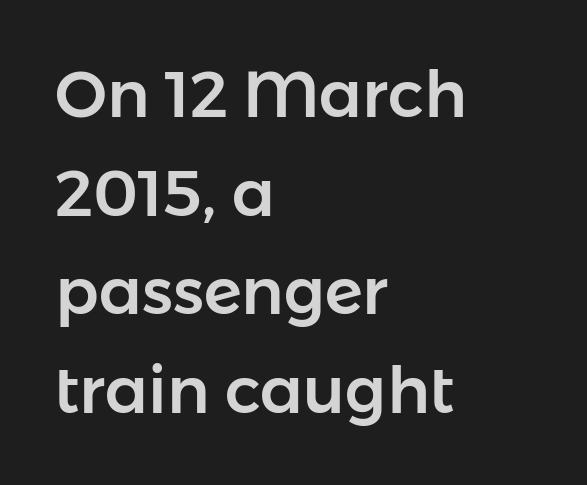
Q: Is the text italic (slanted)? A: No, it is upright.
Q: Is the typeface a serif or a sans-serif typeface? A: Sans-serif.
Q: Is the text underlined? A: No.
Q: How is the paragraph aligned? A: Left-aligned.
Q: Is the spacing between letters normal or unusually wide? A: Normal.
Q: Is the spacing between lines tight, normal or loose? A: Normal.
Q: Width (condensed, normal, or wide)? A: Normal.
Q: Stroke contrast? A: Low.
Q: x-height? A: Medium.
Q: Monospaced? A: No.
